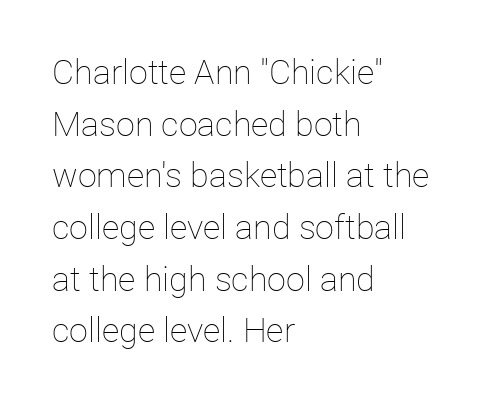
{"italic": "no", "bold": "no", "weight": "thin", "width": "normal", "stroke_contrast": "low", "x_height": "medium", "monospaced": "no", "underline": "no", "align": "left", "line_spacing": "normal", "line_spacing_ratio": 1.52, "letter_spacing": "normal", "letter_spacing_em": 0.0, "glyph_px": 34}
